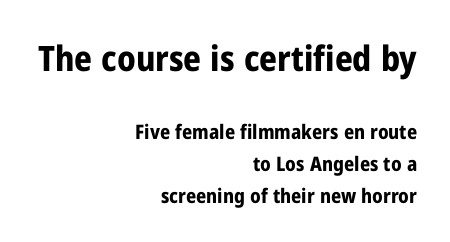
Q: Is the text bold? A: Yes.
Q: Is the text italic (slanted)? A: No, it is upright.
Q: Is the typeface a serif or a sans-serif typeface? A: Sans-serif.
Q: Is the text underlined? A: No.
Q: How is the paragraph aligned? A: Right-aligned.
Q: Is the spacing between letters normal or unusually wide? A: Normal.
Q: Is the spacing between lines tight, normal or loose? A: Normal.
Q: Which block of text is set in a larger size, the first (top) or the second (bottom)? A: The first (top) one.
Q: Width (condensed, normal, or wide)? A: Condensed.
Q: Stroke contrast? A: Low.
Q: x-height? A: Medium.
Q: Monospaced? A: No.
